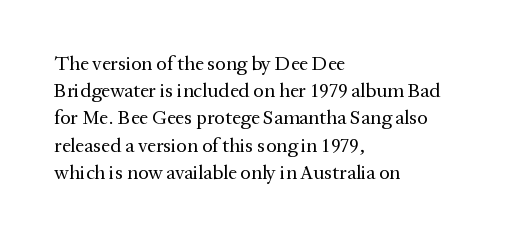
{"italic": "no", "bold": "no", "underline": "no", "align": "left", "line_spacing": "normal", "line_spacing_ratio": 1.36, "letter_spacing": "normal", "letter_spacing_em": 0.0, "glyph_px": 20}
